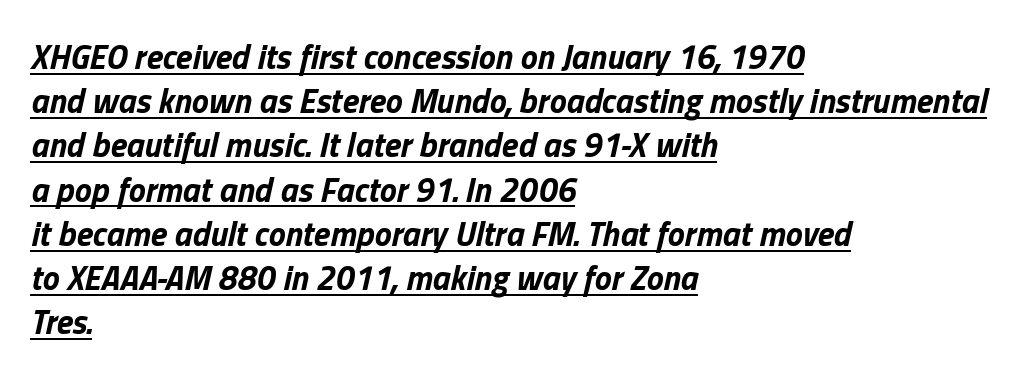
{"italic": "yes", "lean": "right", "slant_degrees": 13, "bold": "yes", "weight": "bold", "width": "normal", "stroke_contrast": "low", "x_height": "medium", "monospaced": "no", "underline": "yes", "align": "left", "line_spacing": "normal", "line_spacing_ratio": 1.3, "letter_spacing": "normal", "letter_spacing_em": 0.0, "glyph_px": 34}
